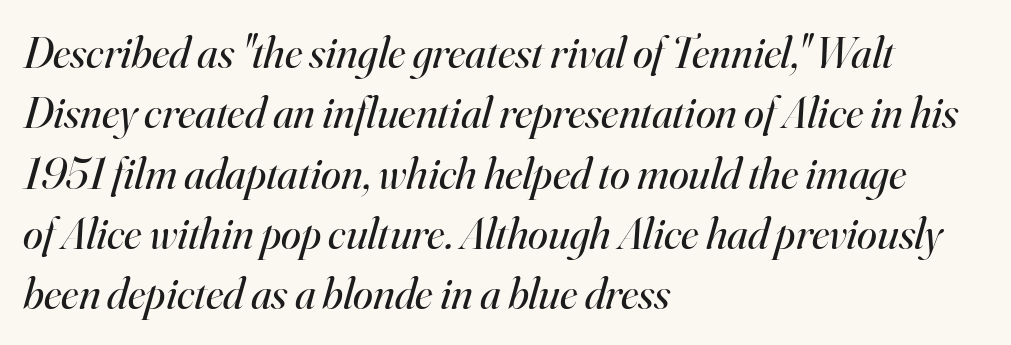
The image shows 45 px regular-weight serif type, italic (leaning right); set left-aligned, normal line spacing (1.34x), normal letter spacing, not underlined; high stroke contrast and a small x-height.
